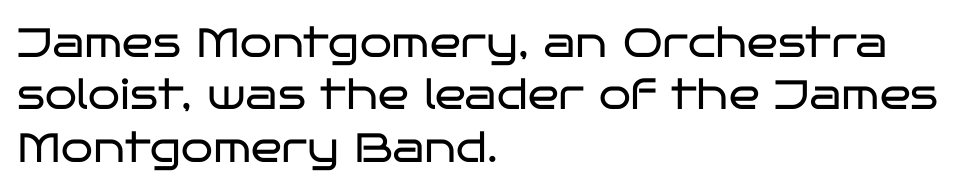
Q: Is the text bold? A: No.
Q: Is the text italic (slanted)? A: No, it is upright.
Q: Is the typeface a serif or a sans-serif typeface? A: Sans-serif.
Q: Is the text underlined? A: No.
Q: How is the paragraph aligned? A: Left-aligned.
Q: Is the spacing between letters normal or unusually wide? A: Normal.
Q: Is the spacing between lines tight, normal or loose? A: Normal.
Q: Width (condensed, normal, or wide)? A: Wide.
Q: Stroke contrast? A: Low.
Q: x-height? A: Large.
Q: Monospaced? A: No.
